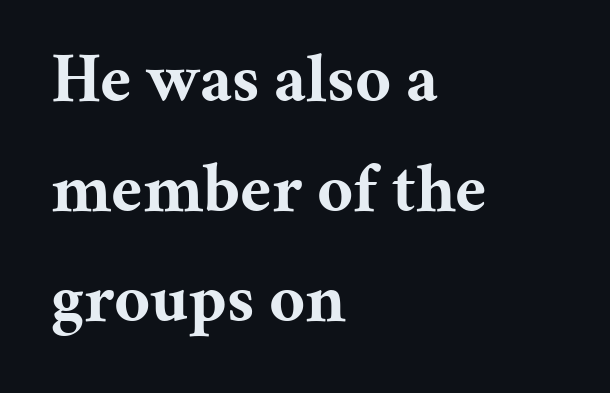
{"serif": "yes", "italic": "no", "bold": "yes", "weight": "bold", "width": "normal", "stroke_contrast": "medium", "x_height": "medium", "monospaced": "no", "underline": "no", "align": "left", "line_spacing": "normal", "line_spacing_ratio": 1.57, "letter_spacing": "normal", "letter_spacing_em": 0.0, "glyph_px": 70}
